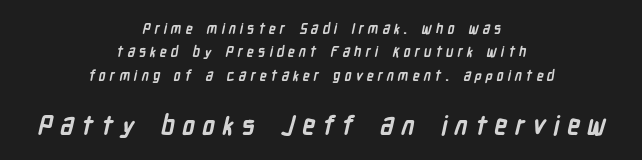
Q: Is the text bold? A: Yes.
Q: Is the text underlined? A: No.
Q: How is the paragraph aligned? A: Centered.
Q: Is the spacing between letters normal or unusually wide? A: Unusually wide.
Q: Is the spacing between lines tight, normal or loose? A: Normal.
Q: Which block of text is set in a larger size, the first (top) or the second (bottom)? A: The second (bottom) one.
